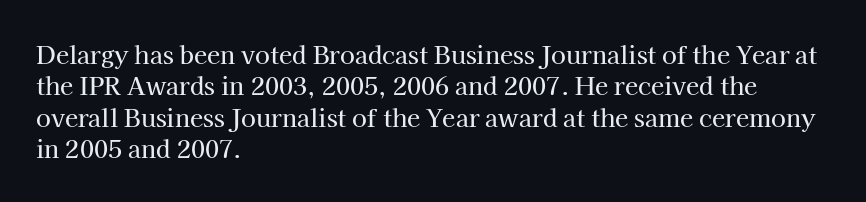
Here the glyphs are tracked normally, forming tight word shapes. Type without underlining. A roman cut, with each character standing at attention. A classic flush-left, rag-right setting is used for this passage.
